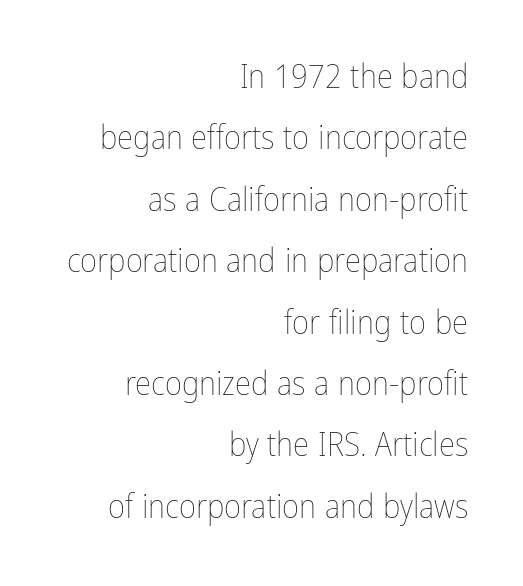
Q: Is the text bold? A: No.
Q: Is the text italic (slanted)? A: No, it is upright.
Q: Is the text underlined? A: No.
Q: How is the paragraph aligned? A: Right-aligned.
Q: Is the spacing between letters normal or unusually wide? A: Normal.
Q: Width (condensed, normal, or wide)? A: Condensed.
Q: Stroke contrast? A: Low.
Q: x-height? A: Medium.
Q: Monospaced? A: No.
